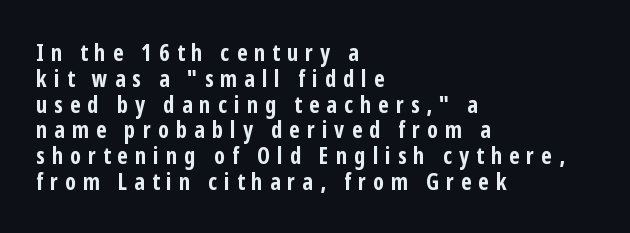
The image shows 23 px bold type, upright; set left-aligned, tight line spacing (1.12x), unusually wide letter spacing (+0.31 em), not underlined.
